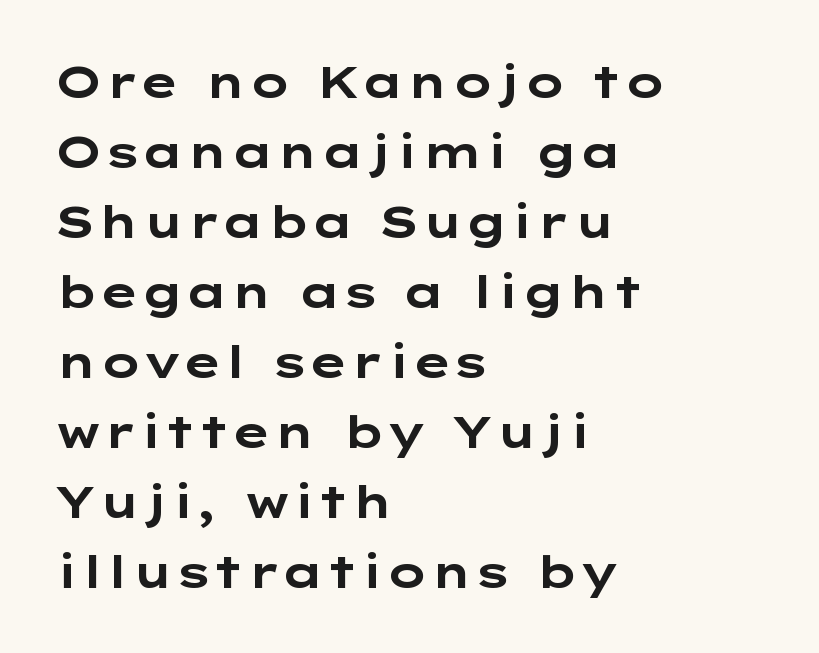
{"serif": "no", "italic": "no", "bold": "yes", "weight": "bold", "width": "wide", "stroke_contrast": "low", "x_height": "medium", "underline": "no", "align": "left", "line_spacing": "normal", "line_spacing_ratio": 1.59, "letter_spacing": "normal", "letter_spacing_em": 0.0, "glyph_px": 44}
